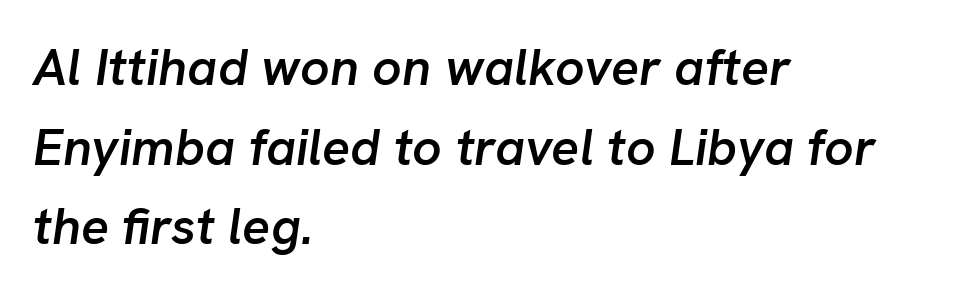
This rendering uses left alignment, leaving the right contour irregular. Tracking here is standard; glyphs follow each other at the usual distance. Posture: slanted. Each letter keeps its own natural width here, so spacing adapts to shape. How heavy is the stroke? Medium-heavy — a semibold, shy of bold.
